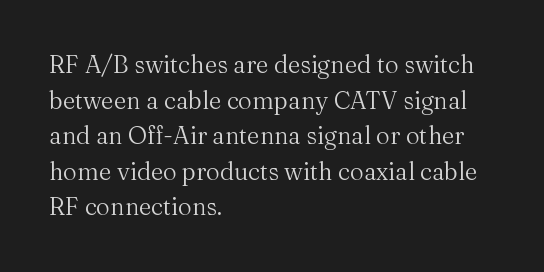
Q: Is the text bold? A: No.
Q: Is the text italic (slanted)? A: No, it is upright.
Q: Is the text underlined? A: No.
Q: How is the paragraph aligned? A: Left-aligned.
Q: Is the spacing between letters normal or unusually wide? A: Normal.
Q: Is the spacing between lines tight, normal or loose? A: Normal.
